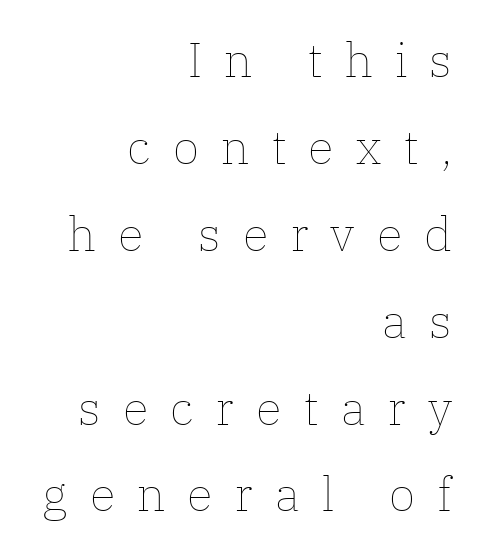
The image shows 48 px thin type, upright; set right-aligned, line spacing 1.81x, unusually wide letter spacing (+0.46 em), not underlined; low stroke contrast and a medium x-height.
